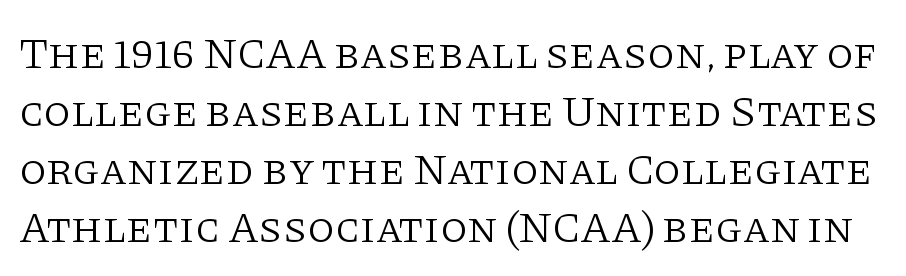
Check the space under the baseline: it is left empty. Line spacing here is normal. Are there feet on the stems? There are — it's a serif. Compared with typical body copy, the letter spacing here is the same. This is not heavy type; no bold has been used.
